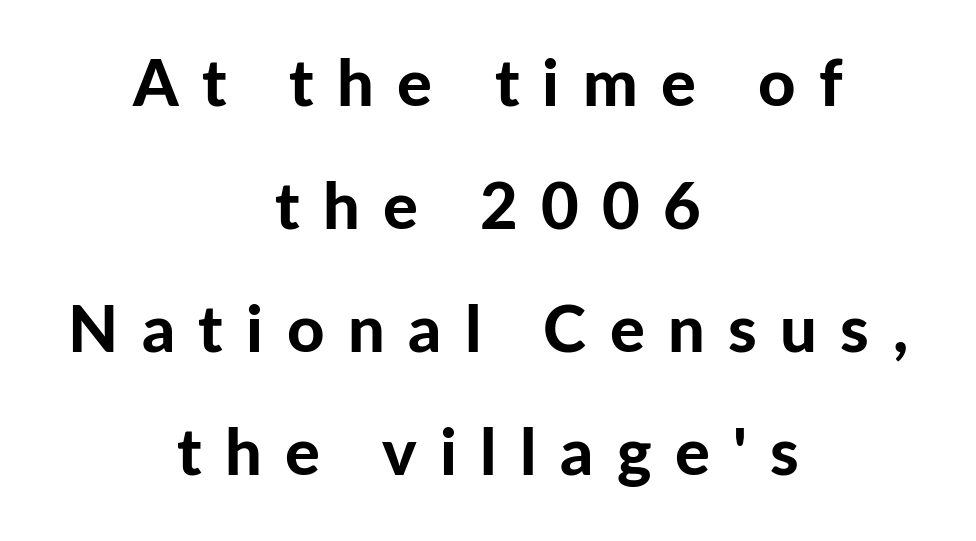
{"serif": "no", "italic": "no", "bold": "yes", "weight": "bold", "width": "normal", "stroke_contrast": "low", "x_height": "medium", "monospaced": "no", "underline": "no", "align": "center", "line_spacing_ratio": 1.89, "letter_spacing": "wide", "letter_spacing_em": 0.36, "glyph_px": 65}
